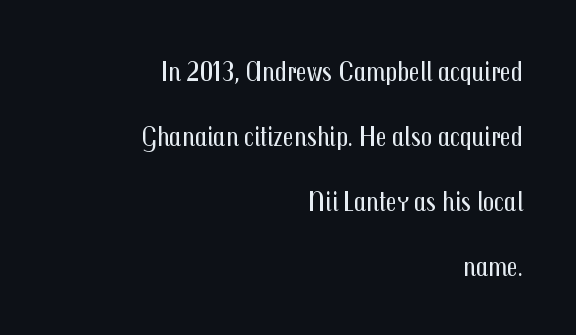
Q: Is the text bold? A: No.
Q: Is the text italic (slanted)? A: No, it is upright.
Q: Is the typeface a serif or a sans-serif typeface? A: Sans-serif.
Q: Is the text underlined? A: No.
Q: How is the paragraph aligned? A: Right-aligned.
Q: Is the spacing between letters normal or unusually wide? A: Normal.
Q: Is the spacing between lines tight, normal or loose? A: Loose.
Q: Width (condensed, normal, or wide)? A: Condensed.
Q: Stroke contrast? A: Medium.
Q: x-height? A: Medium.
Q: Monospaced? A: No.
